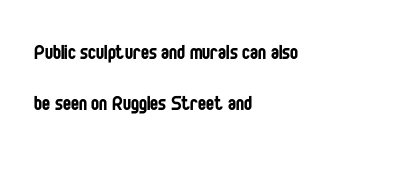
Loosely led — the rows are spread out. Default kerning and tracking; the words read as compact shapes. Short and long lines alike share a common starting point at left. Letters have the restrained weight of plain body copy at most. This is roman type, the default non-slanted kind.
